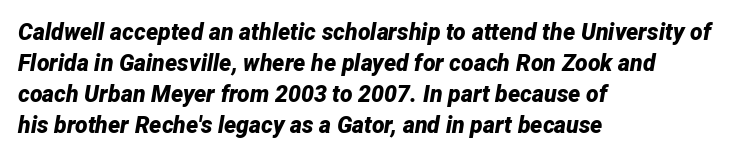
Q: Is the text bold? A: Yes.
Q: Is the text italic (slanted)? A: Yes, it leans right by about 12 degrees.
Q: Is the text underlined? A: No.
Q: How is the paragraph aligned? A: Left-aligned.
Q: Is the spacing between letters normal or unusually wide? A: Normal.
Q: Is the spacing between lines tight, normal or loose? A: Normal.
